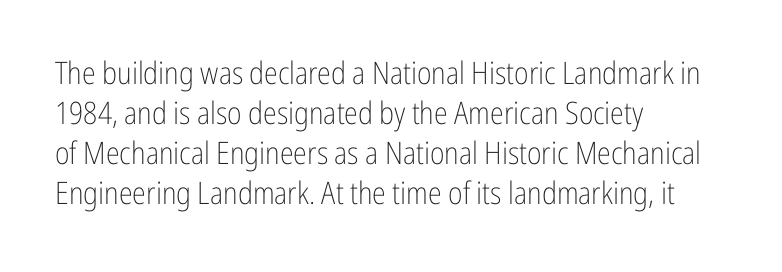
The setting favours the left margin, as ordinary paragraphs usually do. The typeface chosen for these lines omits serifs. Nobody touched the tracking dial on this one. No heavy texture on the line: the type isn't bold. Do the characters align in a grid? No, the font is proportional. Evenly set lines give the paragraph a standard silhouette.
